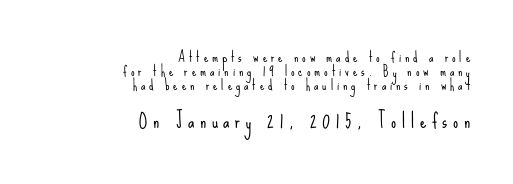
Q: Is the text bold? A: No.
Q: Is the text italic (slanted)? A: No, it is upright.
Q: Is the text underlined? A: No.
Q: How is the paragraph aligned? A: Right-aligned.
Q: Is the spacing between letters normal or unusually wide? A: Unusually wide.
Q: Is the spacing between lines tight, normal or loose? A: Tight.
Q: Which block of text is set in a larger size, the first (top) or the second (bottom)? A: The second (bottom) one.
